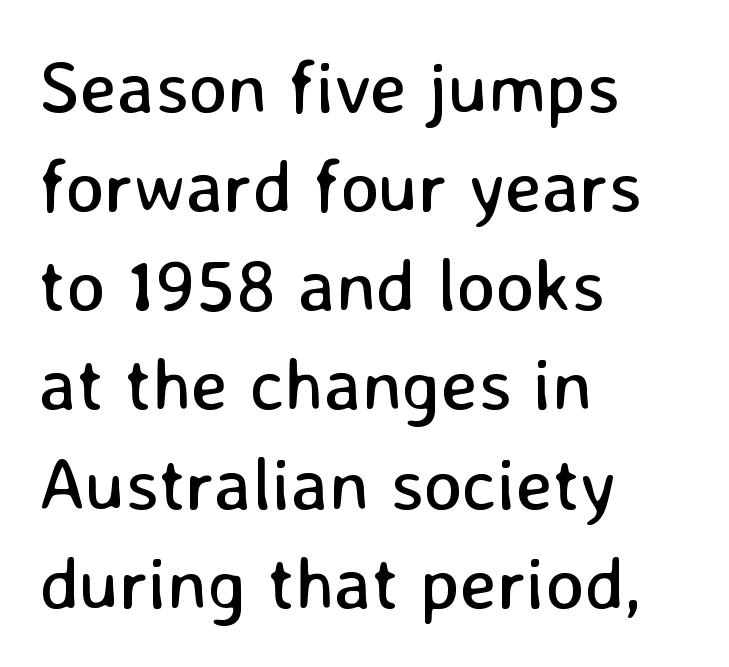
Q: Is the text bold? A: No.
Q: Is the text italic (slanted)? A: No, it is upright.
Q: Is the typeface a serif or a sans-serif typeface? A: Sans-serif.
Q: Is the text underlined? A: No.
Q: How is the paragraph aligned? A: Left-aligned.
Q: Is the spacing between letters normal or unusually wide? A: Normal.
Q: Is the spacing between lines tight, normal or loose? A: Normal.
Q: Width (condensed, normal, or wide)? A: Normal.
Q: Stroke contrast? A: Low.
Q: x-height? A: Medium.
Q: Monospaced? A: No.
